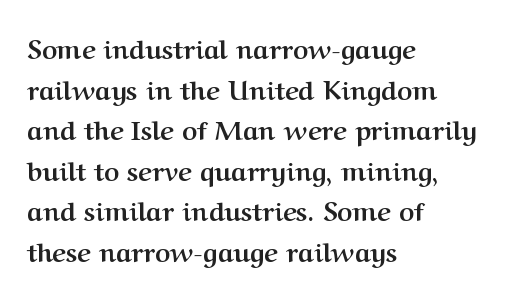
The image shows 26 px bold type, upright; set left-aligned, normal line spacing (1.56x), normal letter spacing, not underlined.
